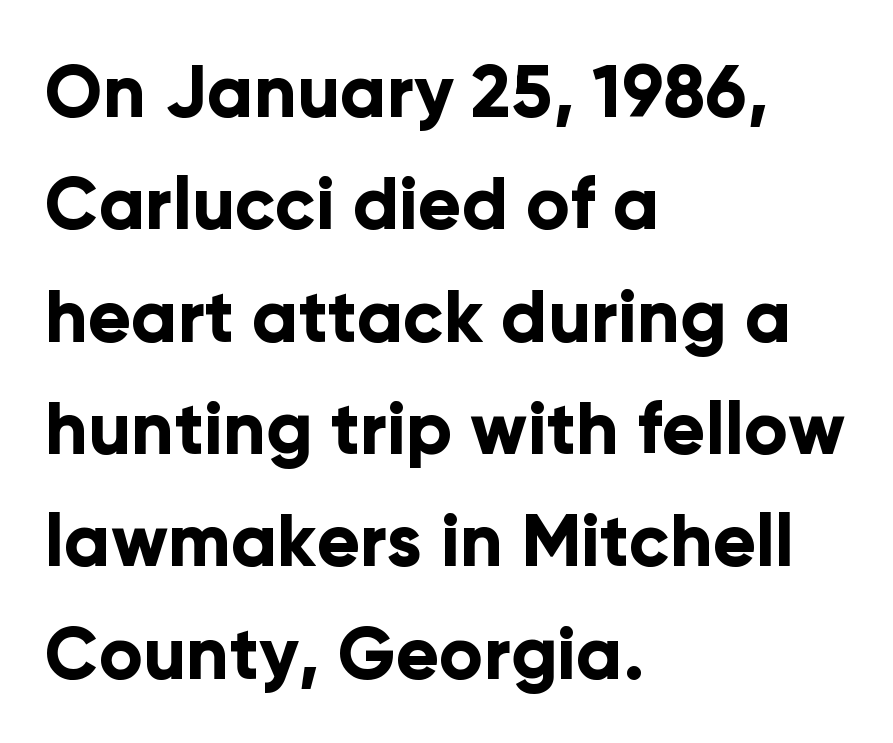
The line-height multiplier appears to be the usual default. Thick stems and heavy bowls — unmistakably bold. The rendering uses natural spacing where letterforms have individual widths. Visually the block forms a straight wall on the left and a jagged coastline on the right. The foot of each line stays bare and open. How are the letters spaced? Ordinarily, with no added tracking.
